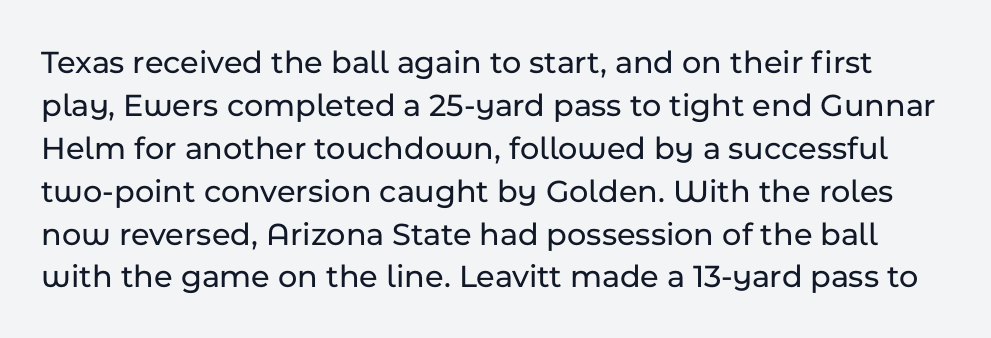
The image shows 33 px sans-serif type, upright; set normal line spacing (1.3x), normal letter spacing, not underlined; low stroke contrast and a medium x-height.
